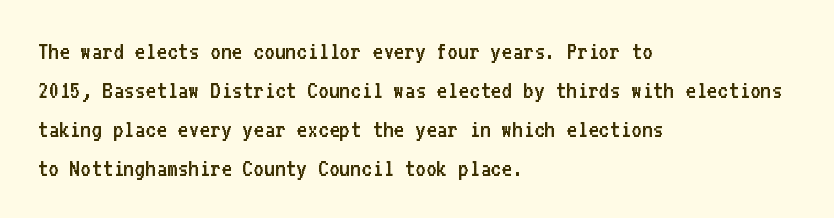
Each new line begins a customary step beneath the previous one. Students, note that the glyphs here touch the page at normal intervals. Letters rest on an invisible, unmarked baseline. Posture: upright roman.
